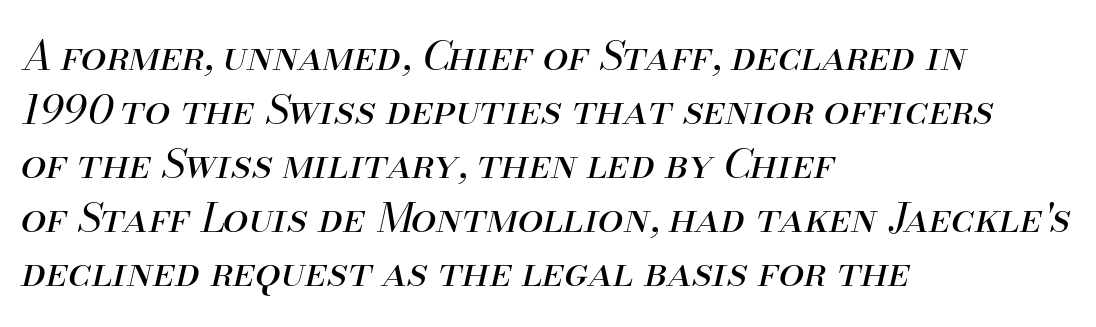
The image shows 41 px regular-weight type, italic (leaning right); set left-aligned, normal line spacing (1.32x), normal letter spacing, not underlined; medium stroke contrast and a small x-height.
